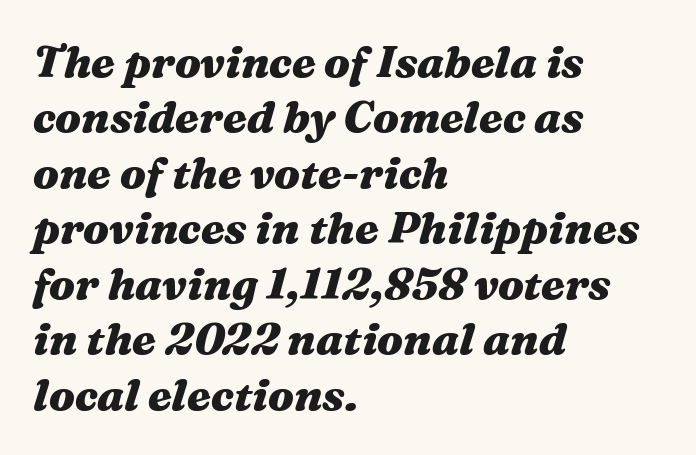
Do the characters align in a grid? No, the font is proportional. Compared with typical paragraphs, the rows here are spaced about the same. The passage shown leans; its letterforms are oblique. The paragraph has a hard left edge and a soft right edge. No word sits above an underline.
